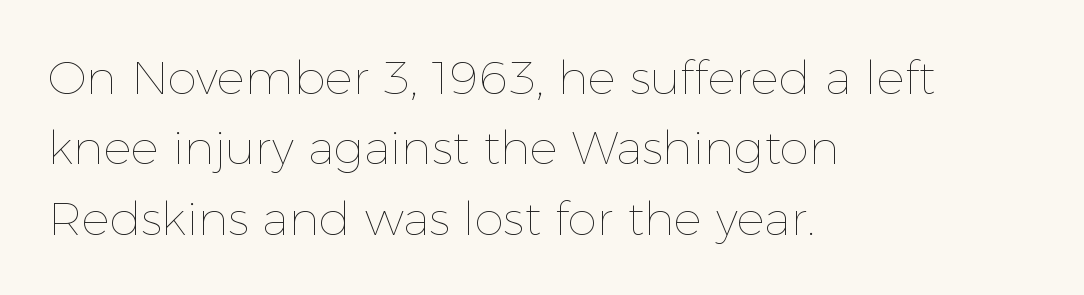
The image shows 47 px thin type, upright; set left-aligned, normal line spacing (1.5x), normal letter spacing, not underlined; a medium x-height.
